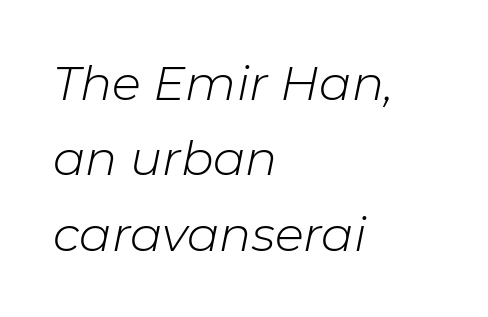
{"italic": "yes", "lean": "right", "slant_degrees": 11, "bold": "no", "weight": "light", "width": "normal", "stroke_contrast": "low", "x_height": "medium", "monospaced": "no", "underline": "no", "align": "left", "line_spacing": "normal", "line_spacing_ratio": 1.57, "letter_spacing": "normal", "letter_spacing_em": 0.0, "glyph_px": 48}
